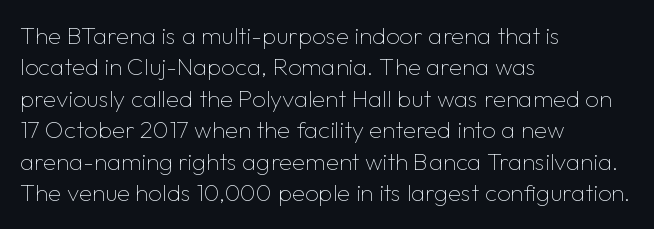
The image shows 24 px text type, upright; set left-aligned, normal line spacing (1.31x), normal letter spacing, not underlined.
